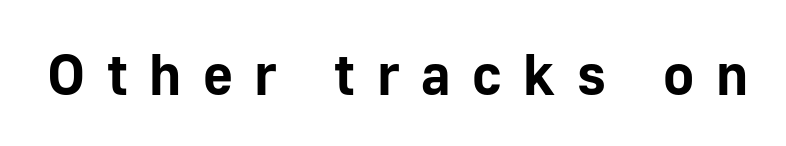
Nope, no serifs anywhere on these letters. These lines are rendered in a variable-pitch font. This is roman type, the default non-slanted kind. Look at the tracking — it's clearly loosened, letters drifting apart. The font is running at its bold setting.
